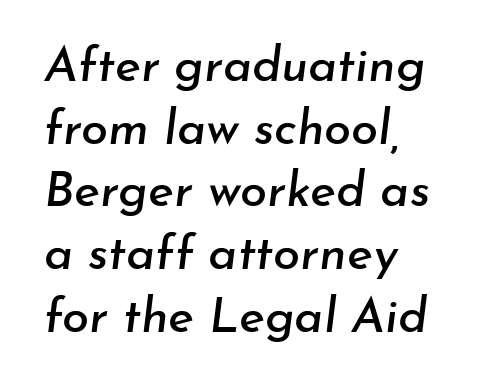
This sample uses plain, unmodified letter spacing. Rule under the text: the space is simply empty. Reading down the column, the eye jumps a familiar distance to each next line. This sample is left-justified, so line endings fall wherever the words run out. Does the lettering tilt? It does — this is italic. This sample has the flowing, uneven cadence of proportional lettering.
